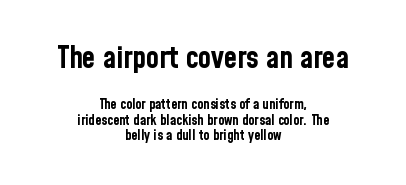
{"serif": "no", "italic": "no", "bold": "yes", "weight": "bold", "width": "condensed", "stroke_contrast": "low", "x_height": "medium", "monospaced": "no", "underline": "no", "align": "center", "line_spacing": "tight", "line_spacing_ratio": 1.11, "letter_spacing": "normal", "letter_spacing_em": 0.0, "larger_block": "first", "size_ratio": 2.14, "glyph_px": 30}
